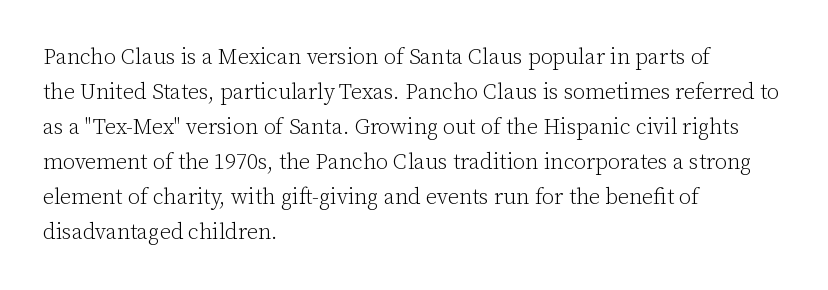
{"italic": "no", "bold": "no", "underline": "no", "align": "left", "line_spacing": "normal", "line_spacing_ratio": 1.59, "letter_spacing": "normal", "letter_spacing_em": 0.0, "glyph_px": 22}
